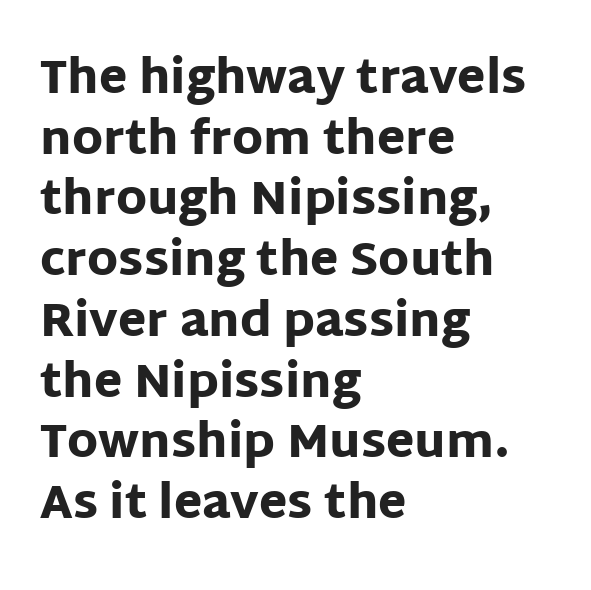
Q: Is the text bold? A: Yes.
Q: Is the text italic (slanted)? A: No, it is upright.
Q: Is the typeface a serif or a sans-serif typeface? A: Sans-serif.
Q: Is the text underlined? A: No.
Q: How is the paragraph aligned? A: Left-aligned.
Q: Is the spacing between letters normal or unusually wide? A: Normal.
Q: Is the spacing between lines tight, normal or loose? A: Normal.
Q: Width (condensed, normal, or wide)? A: Normal.
Q: Stroke contrast? A: Low.
Q: x-height? A: Large.
Q: Monospaced? A: No.
